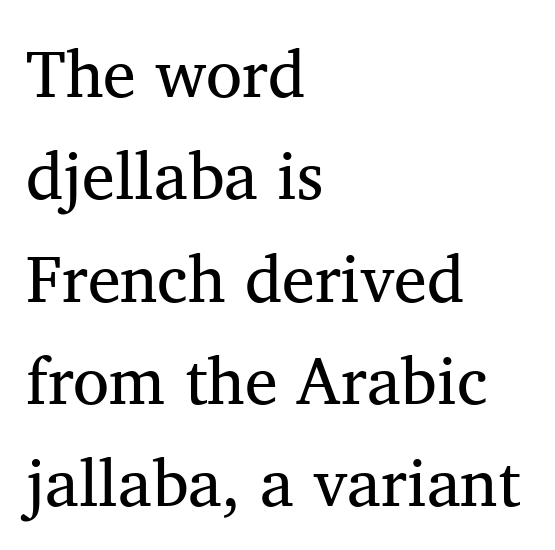
The image shows 66 px regular-weight serif type, upright; set left-aligned, normal line spacing (1.55x), normal letter spacing, not underlined; medium stroke contrast and a medium x-height.
